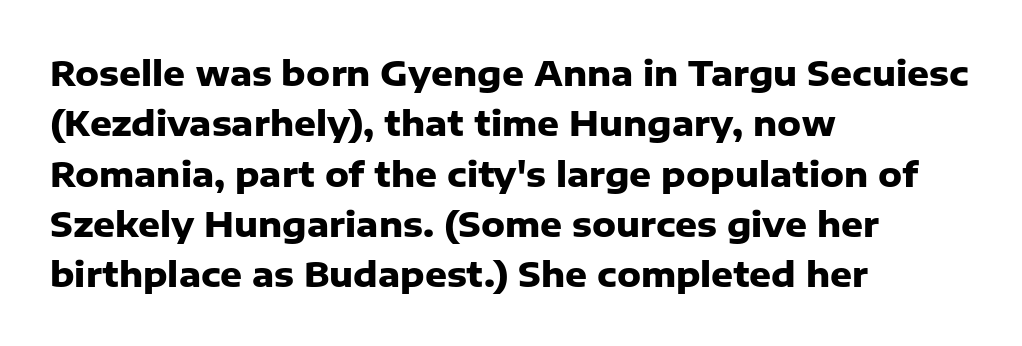
Q: Is the text bold? A: Yes.
Q: Is the text italic (slanted)? A: No, it is upright.
Q: Is the typeface a serif or a sans-serif typeface? A: Sans-serif.
Q: Is the text underlined? A: No.
Q: How is the paragraph aligned? A: Left-aligned.
Q: Is the spacing between letters normal or unusually wide? A: Normal.
Q: Is the spacing between lines tight, normal or loose? A: Normal.
Q: Width (condensed, normal, or wide)? A: Normal.
Q: Stroke contrast? A: Low.
Q: x-height? A: Medium.
Q: Monospaced? A: No.
